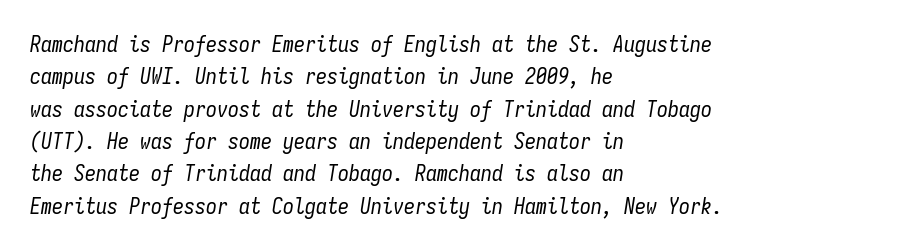
{"italic": "yes", "lean": "right", "slant_degrees": 9, "bold": "no", "underline": "no", "align": "left", "line_spacing": "normal", "line_spacing_ratio": 1.47, "letter_spacing": "normal", "letter_spacing_em": 0.0, "glyph_px": 22}
